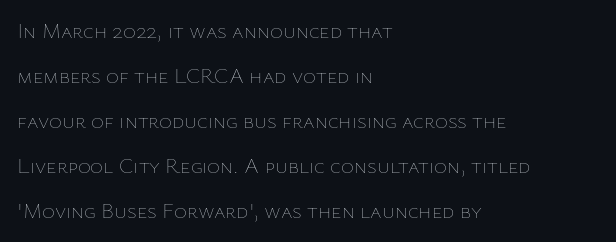
Q: Is the text bold? A: No.
Q: Is the text italic (slanted)? A: No, it is upright.
Q: Is the text underlined? A: No.
Q: How is the paragraph aligned? A: Left-aligned.
Q: Is the spacing between letters normal or unusually wide? A: Normal.
Q: Is the spacing between lines tight, normal or loose? A: Loose.
